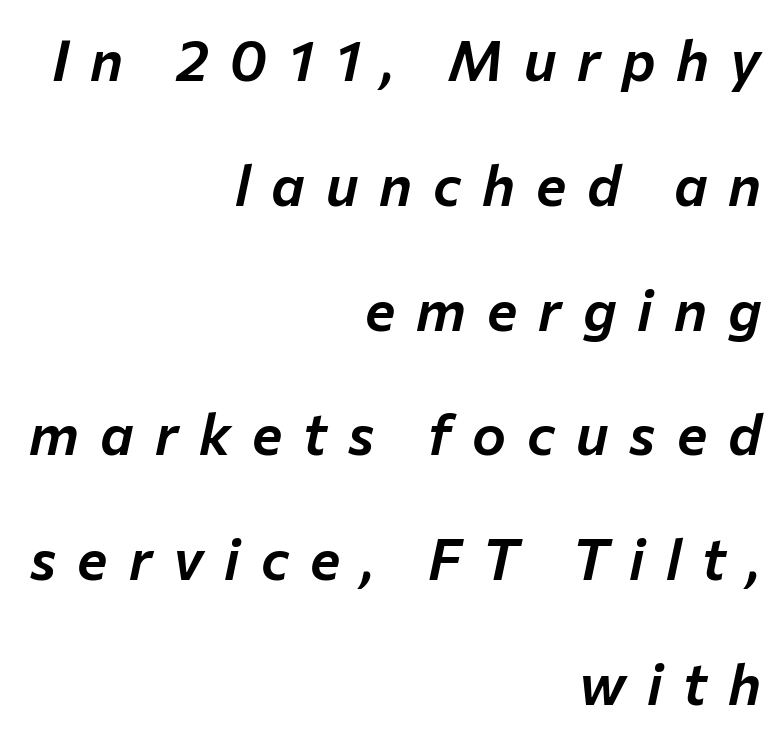
Q: Is the text italic (slanted)? A: Yes, it leans right by about 12 degrees.
Q: Is the text underlined? A: No.
Q: How is the paragraph aligned? A: Right-aligned.
Q: Is the spacing between letters normal or unusually wide? A: Unusually wide.
Q: Is the spacing between lines tight, normal or loose? A: Loose.
Q: Width (condensed, normal, or wide)? A: Normal.
Q: Stroke contrast? A: Low.
Q: x-height? A: Medium.
Q: Monospaced? A: No.
